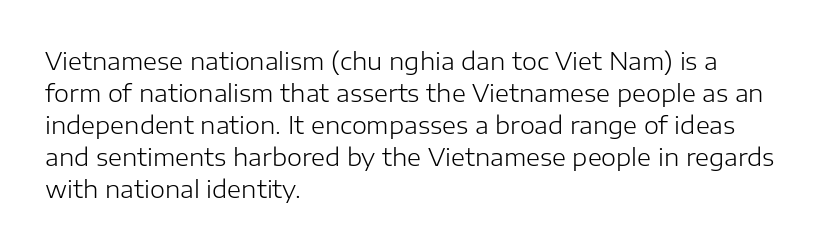
Q: Is the text bold? A: No.
Q: Is the text italic (slanted)? A: No, it is upright.
Q: Is the text underlined? A: No.
Q: How is the paragraph aligned? A: Left-aligned.
Q: Is the spacing between letters normal or unusually wide? A: Normal.
Q: Is the spacing between lines tight, normal or loose? A: Normal.
